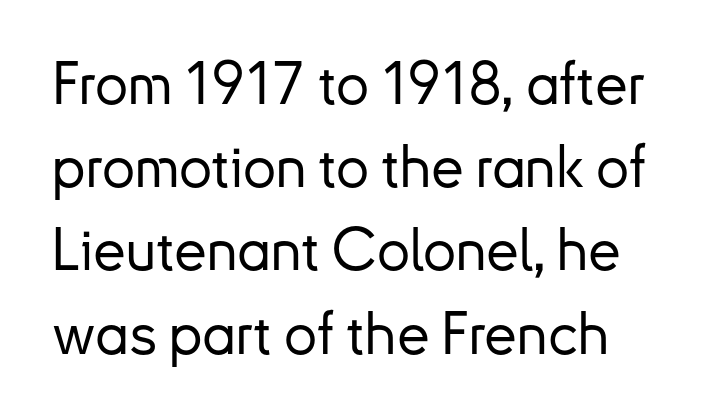
Q: Is the text italic (slanted)? A: No, it is upright.
Q: Is the typeface a serif or a sans-serif typeface? A: Sans-serif.
Q: Is the text underlined? A: No.
Q: Is the spacing between letters normal or unusually wide? A: Normal.
Q: Is the spacing between lines tight, normal or loose? A: Normal.
Q: Width (condensed, normal, or wide)? A: Normal.
Q: Stroke contrast? A: Low.
Q: x-height? A: Small.
Q: Monospaced? A: No.
